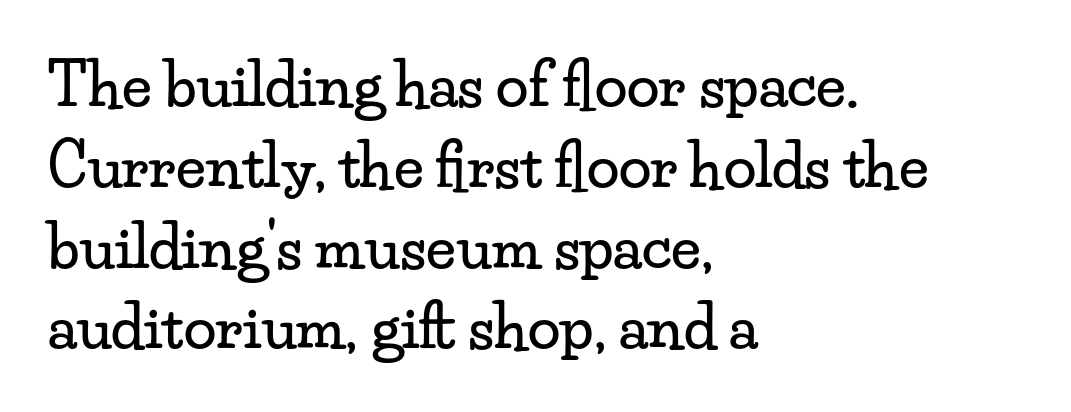
Q: Is the text italic (slanted)? A: No, it is upright.
Q: Is the typeface a serif or a sans-serif typeface? A: Serif.
Q: Is the text underlined? A: No.
Q: How is the paragraph aligned? A: Left-aligned.
Q: Is the spacing between letters normal or unusually wide? A: Normal.
Q: Is the spacing between lines tight, normal or loose? A: Normal.
Q: Width (condensed, normal, or wide)? A: Wide.
Q: Stroke contrast? A: Low.
Q: x-height? A: Small.
Q: Monospaced? A: No.
